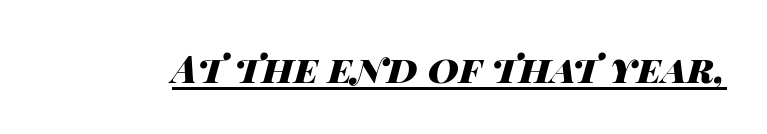
The image shows 38 px heavy, wide type, italic (leaning right); set normal letter spacing, underlined; high stroke contrast and a large x-height.
